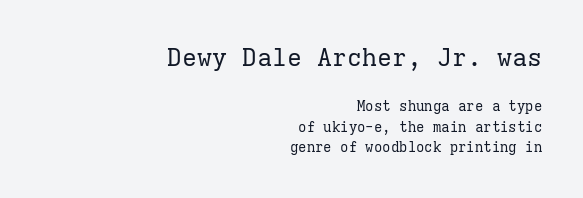
{"italic": "no", "bold": "no", "underline": "no", "align": "right", "line_spacing": "normal", "line_spacing_ratio": 1.46, "letter_spacing": "normal", "letter_spacing_em": 0.0, "larger_block": "first", "size_ratio": 1.79, "glyph_px": 25}
